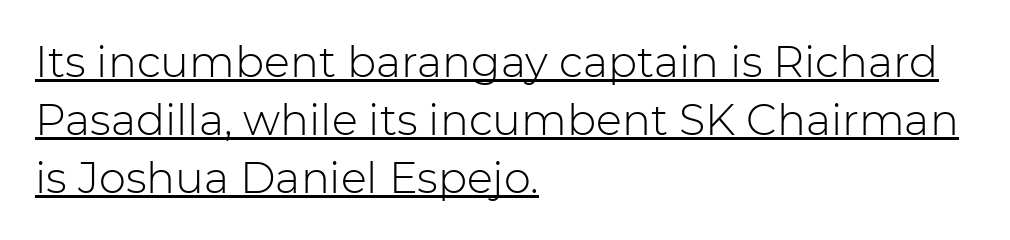
The image shows 43 px light sans-serif type, upright; set left-aligned, normal line spacing (1.35x), normal letter spacing, underlined; low stroke contrast and a medium x-height.
